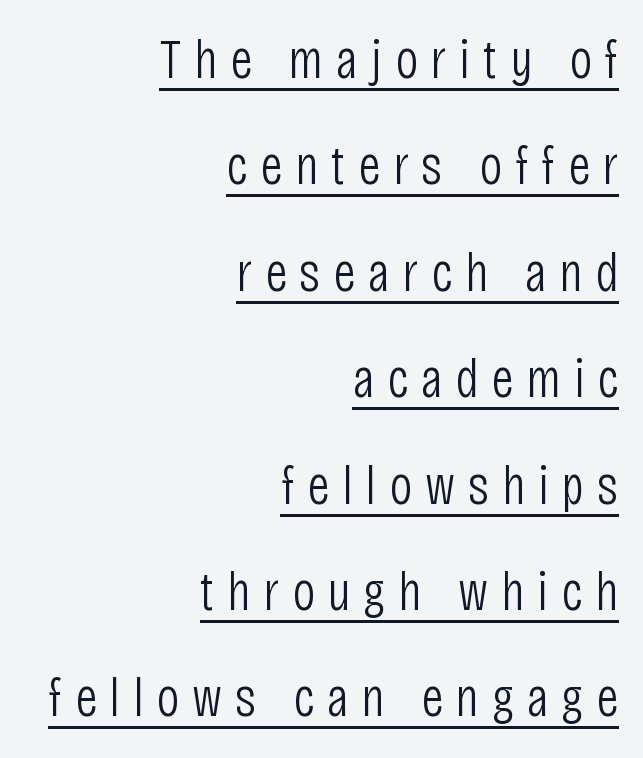
The image shows 56 px light, condensed sans-serif type, upright; set right-aligned, loose line spacing (1.9x), unusually wide letter spacing (+0.23 em), underlined; low stroke contrast and a large x-height.
